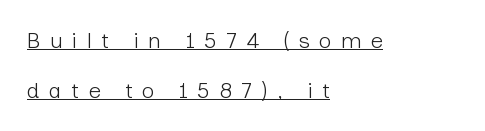
{"italic": "no", "bold": "no", "underline": "yes", "align": "left", "line_spacing": "loose", "line_spacing_ratio": 2.26, "letter_spacing": "wide", "letter_spacing_em": 0.41, "glyph_px": 22}
